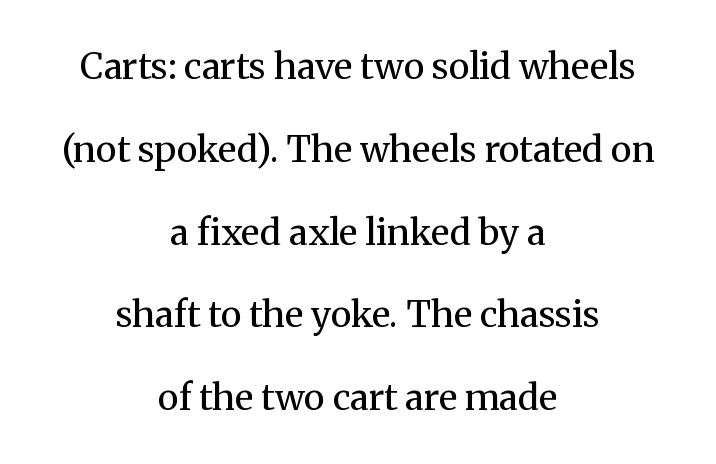
{"serif": "yes", "italic": "no", "bold": "no", "weight": "regular", "width": "normal", "stroke_contrast": "medium", "x_height": "medium", "monospaced": "no", "underline": "no", "align": "center", "line_spacing": "loose", "line_spacing_ratio": 2.3, "letter_spacing": "normal", "letter_spacing_em": 0.0, "glyph_px": 36}
